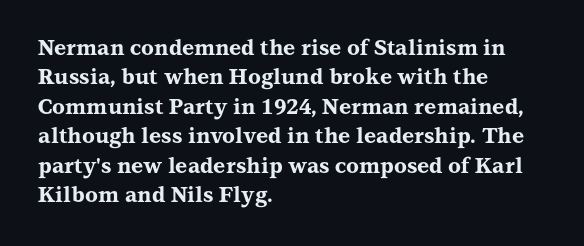
Q: Is the text bold? A: Yes.
Q: Is the text italic (slanted)? A: No, it is upright.
Q: Is the text underlined? A: No.
Q: How is the paragraph aligned? A: Left-aligned.
Q: Is the spacing between letters normal or unusually wide? A: Normal.
Q: Is the spacing between lines tight, normal or loose? A: Normal.
